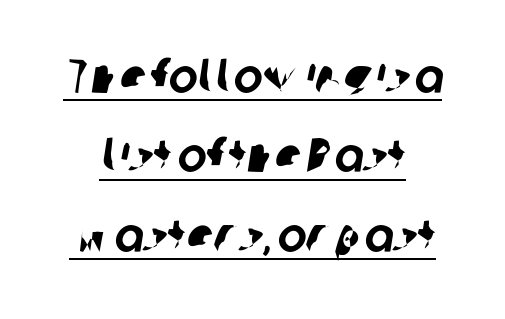
{"serif": "no", "width": "normal", "stroke_contrast": "low", "x_height": "medium", "monospaced": "no", "underline": "yes", "align": "center", "line_spacing": "normal", "line_spacing_ratio": 1.62, "letter_spacing": "normal", "letter_spacing_em": 0.0, "glyph_px": 49}
